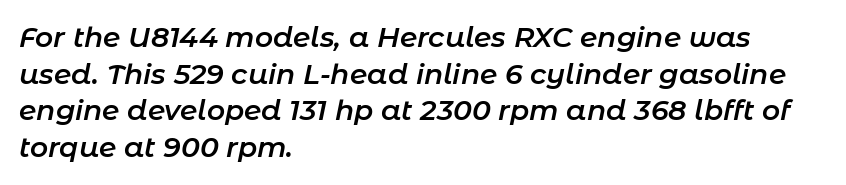
{"italic": "yes", "lean": "right", "slant_degrees": 11, "bold": "semi", "weight": "semibold", "width": "normal", "stroke_contrast": "low", "x_height": "medium", "monospaced": "no", "underline": "no", "align": "left", "line_spacing": "normal", "line_spacing_ratio": 1.31, "letter_spacing": "normal", "letter_spacing_em": 0.0, "glyph_px": 28}
